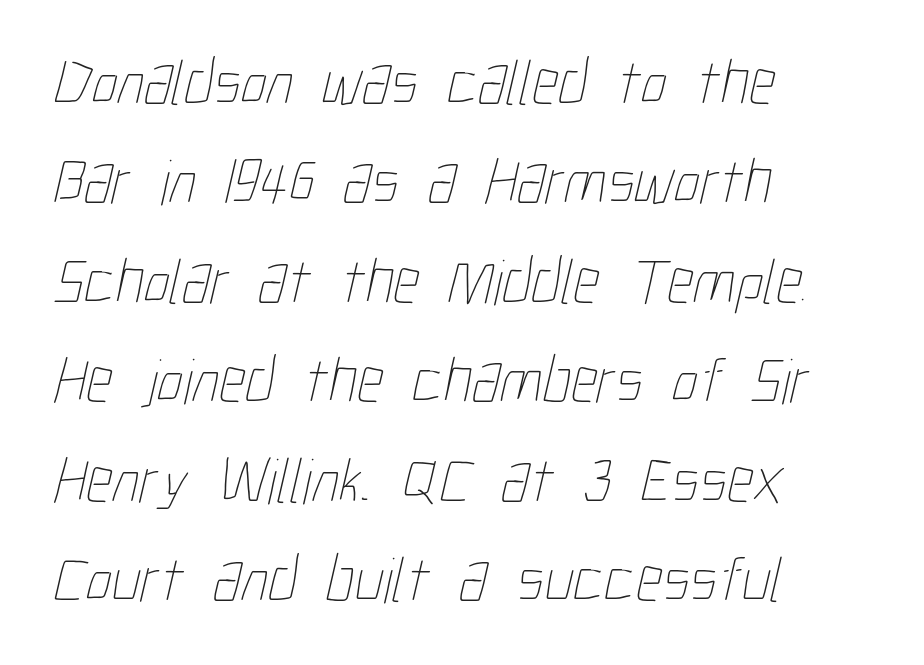
Anything drawn beneath the words? Only blank space. Left-aligned paragraph, ragged on the right. The face looks like a standard text weight, possibly lighter. Here the designer chose a conventional face with non-uniform glyph widths. Standard letterfit; no display-style spreading of the glyphs. The block of text has a typical density, with ordinary space between rows.
